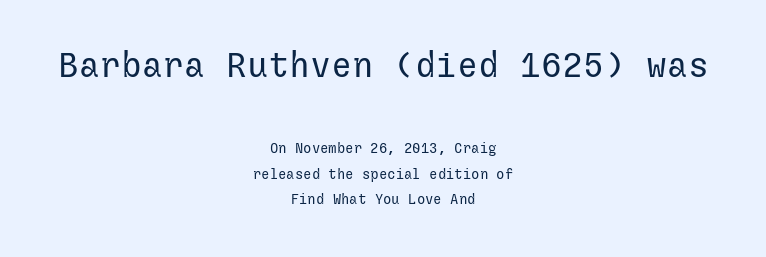
The paragraph shown floats in the horizontal middle. Top chunk: large. Bottom chunk: small. Between one letter and the next there's only the usual sliver of space. Look at the bottom of the vertical strokes: they stop flat, with no serifs.
